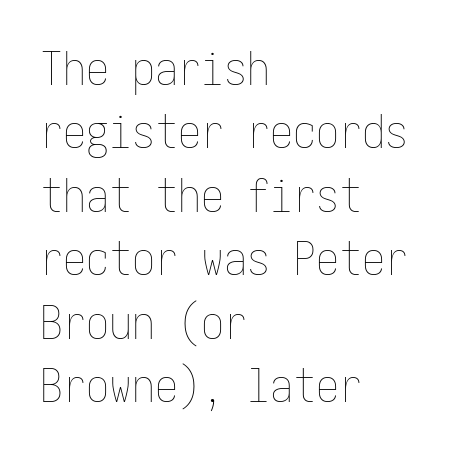
Q: Is the text bold? A: No.
Q: Is the text italic (slanted)? A: No, it is upright.
Q: Is the text underlined? A: No.
Q: How is the paragraph aligned? A: Left-aligned.
Q: Is the spacing between letters normal or unusually wide? A: Normal.
Q: Is the spacing between lines tight, normal or loose? A: Normal.
Q: Width (condensed, normal, or wide)? A: Condensed.
Q: Stroke contrast? A: Low.
Q: x-height? A: Medium.
